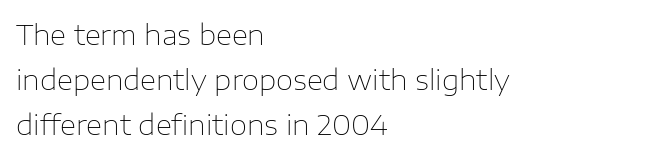
Check where the strokes stop: nothing finishes them off — pure sans. Each line starts at the same left margin while the right side varies. Students, observe: this is what conventionally led text looks like. The string is rendered with underlining switched off.
